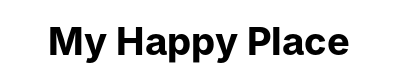
The text was rendered using a sans face with plain stroke endings. A typesetter would call this zero additional tracking. If you drew a line through each stem, it would be perfectly vertical. The rendering uses a bold face; every stroke is thick and dark. Descender tails drop into unmarked territory.
